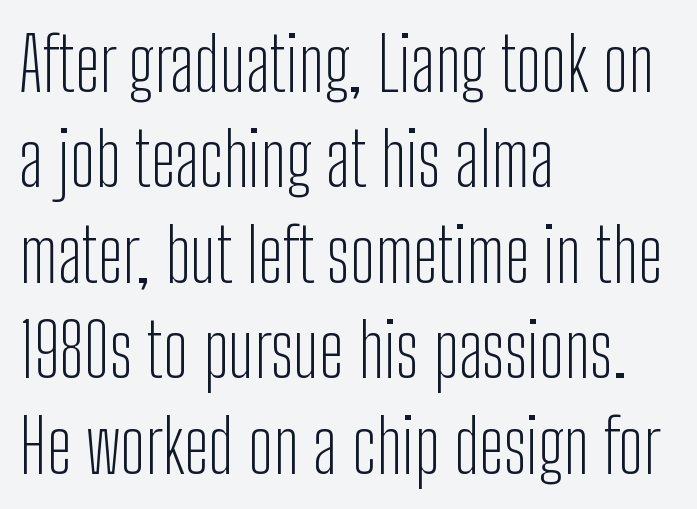
Q: Is the text bold? A: No.
Q: Is the text italic (slanted)? A: No, it is upright.
Q: Is the typeface a serif or a sans-serif typeface? A: Sans-serif.
Q: Is the text underlined? A: No.
Q: How is the paragraph aligned? A: Left-aligned.
Q: Is the spacing between letters normal or unusually wide? A: Normal.
Q: Is the spacing between lines tight, normal or loose? A: Normal.
Q: Width (condensed, normal, or wide)? A: Condensed.
Q: Stroke contrast? A: Low.
Q: x-height? A: Medium.
Q: Monospaced? A: No.
